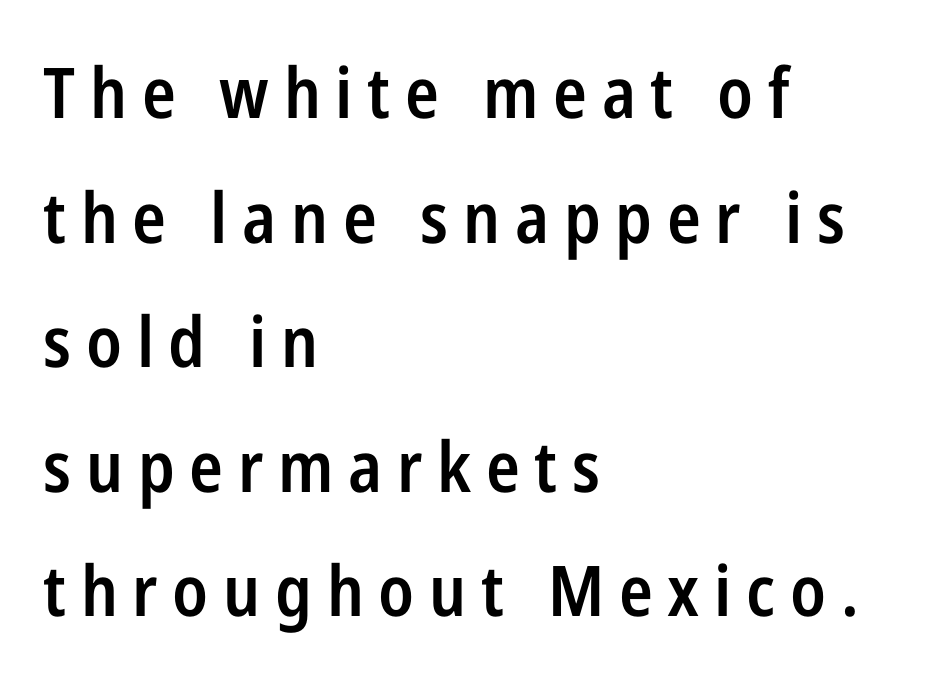
The letters stand straight up with perfectly vertical stems. What weight is shown? A semibold, between regular and bold. Looks like regular typesetting: each glyph gets only the width it needs. Quick note: underline off.
